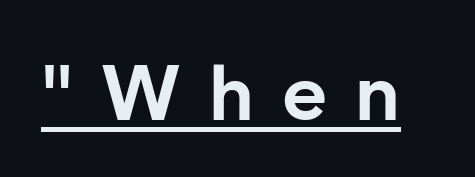
Q: Is the text bold? A: Yes.
Q: Is the text italic (slanted)? A: No, it is upright.
Q: Is the typeface a serif or a sans-serif typeface? A: Sans-serif.
Q: Is the text underlined? A: Yes.
Q: Is the spacing between letters normal or unusually wide? A: Unusually wide.
Q: Width (condensed, normal, or wide)? A: Normal.
Q: Stroke contrast? A: Low.
Q: x-height? A: Medium.
Q: Monospaced? A: No.
